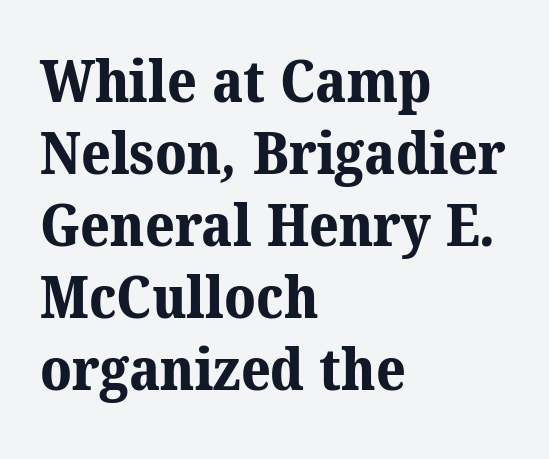
Q: Is the text bold? A: Yes.
Q: Is the typeface a serif or a sans-serif typeface? A: Serif.
Q: Is the text underlined? A: No.
Q: How is the paragraph aligned? A: Left-aligned.
Q: Is the spacing between letters normal or unusually wide? A: Normal.
Q: Width (condensed, normal, or wide)? A: Normal.
Q: Stroke contrast? A: Medium.
Q: x-height? A: Medium.
Q: Monospaced? A: No.
